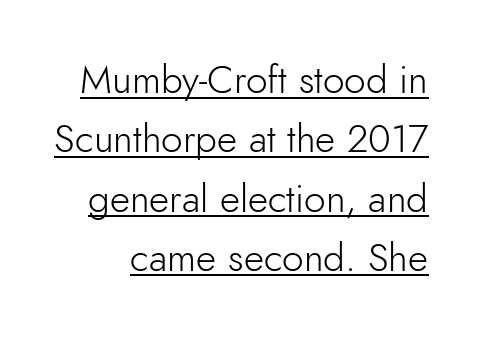
Nope, not italic — everything's standing straight. The cut favours lightness, reaching ordinary text weight at its darkest. The letters advance in unequal steps, a hallmark of proportional type. Rows of type keep a routine distance in the vertical direction. A typesetter would label this face a sans.
